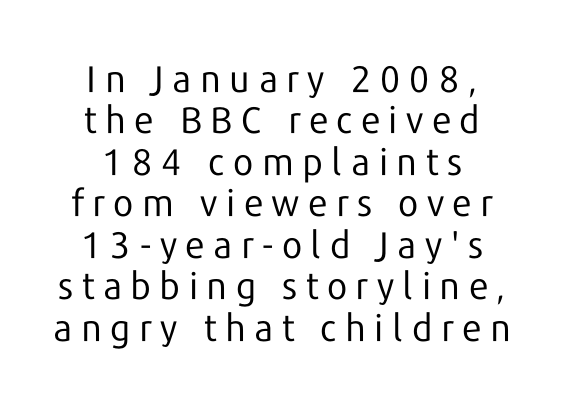
{"serif": "no", "italic": "no", "bold": "no", "weight": "regular", "width": "normal", "stroke_contrast": "low", "x_height": "medium", "monospaced": "no", "underline": "no", "align": "center", "line_spacing": "tight", "line_spacing_ratio": 1.12, "letter_spacing": "wide", "letter_spacing_em": 0.23, "glyph_px": 37}
